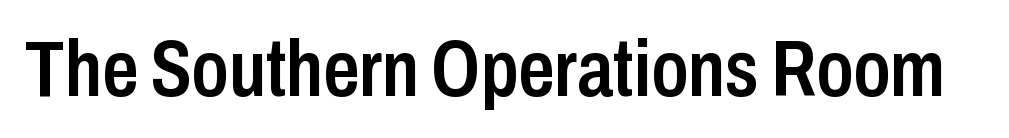
The face used here is proportionally spaced, like ordinary book or web type. Caption: standard tracking, unaltered. You can tell it's not italic because the verticals are truly vertical. Stems and bowls a touch heavier than normal — semibold. The passage shown is typeset with a sans-serif family. Bare-footed words on every line.
